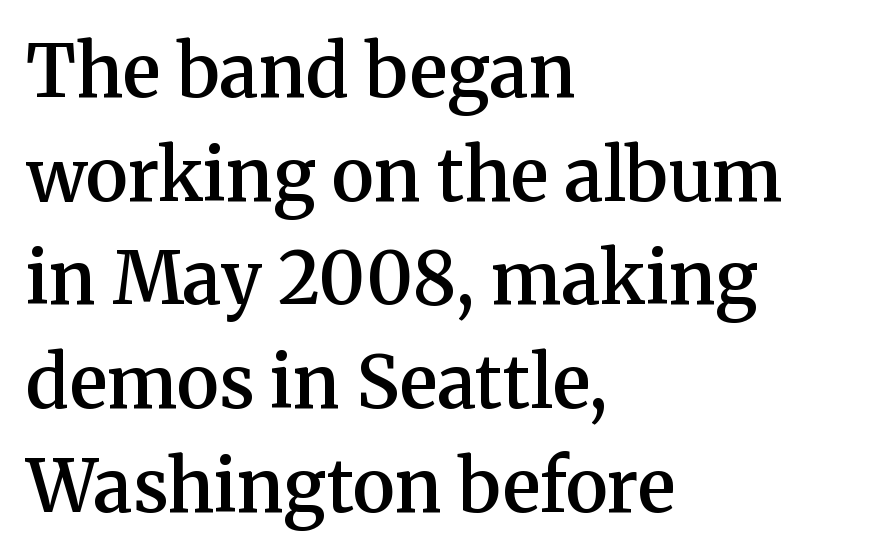
{"serif": "yes", "italic": "no", "bold": "semi", "weight": "semibold", "width": "normal", "stroke_contrast": "medium", "x_height": "medium", "monospaced": "no", "underline": "no", "align": "left", "line_spacing": "normal", "line_spacing_ratio": 1.44, "letter_spacing": "normal", "letter_spacing_em": 0.0, "glyph_px": 72}
